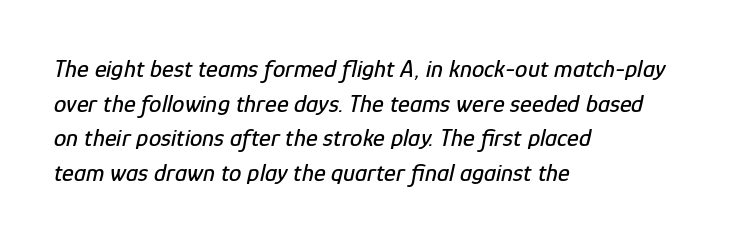
The image shows 25 px text type, italic (leaning right); set left-aligned, normal line spacing (1.39x), normal letter spacing, not underlined.
